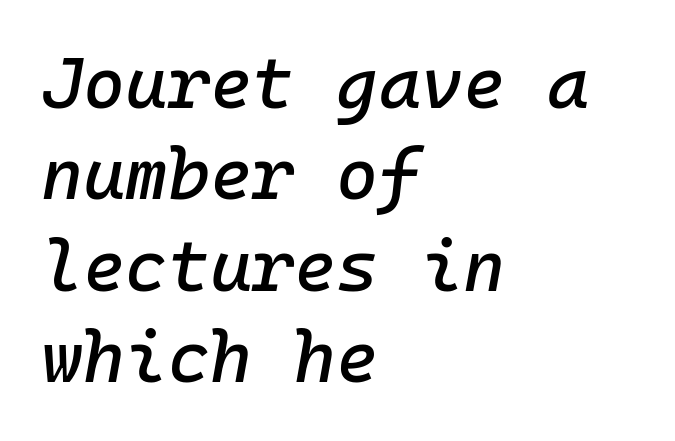
{"italic": "yes", "lean": "right", "slant_degrees": 10, "width": "normal", "stroke_contrast": "low", "x_height": "medium", "monospaced": "yes", "underline": "no", "align": "left", "line_spacing": "normal", "line_spacing_ratio": 1.27, "letter_spacing": "normal", "letter_spacing_em": 0.0, "glyph_px": 72}
